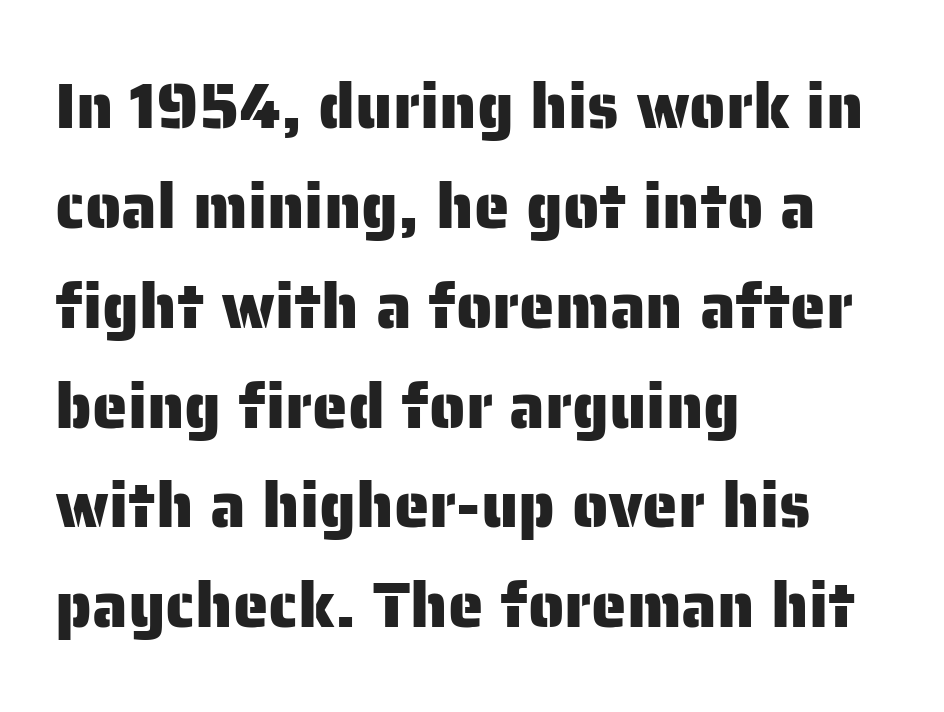
This rendering features lettering with no underline. The designer went with a sans here, leaving each stem footless. Italic? Not at all — the glyphs are vertical. Left-aligned paragraph, ragged on the right. The rendering uses natural spacing where letterforms have individual widths. The designer left line spacing at the default.
